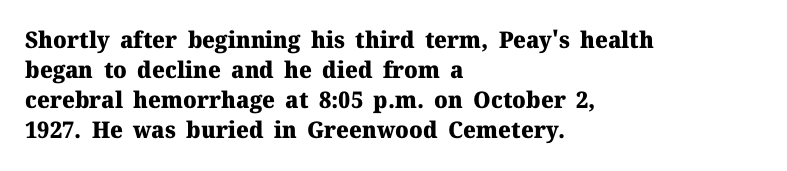
{"italic": "no", "bold": "yes", "underline": "no", "align": "left", "line_spacing": "normal", "line_spacing_ratio": 1.3, "letter_spacing": "normal", "letter_spacing_em": 0.0, "glyph_px": 23}
